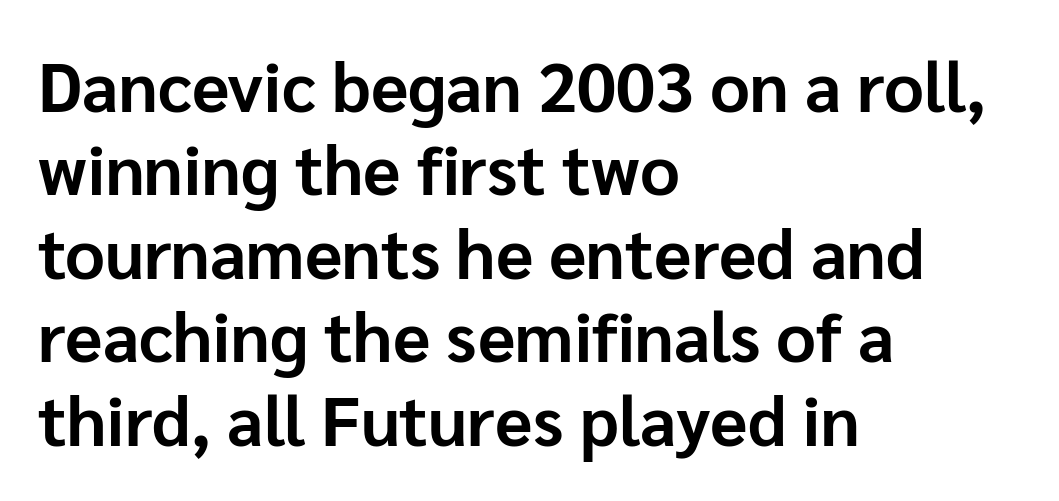
Q: Is the text bold? A: Yes.
Q: Is the text italic (slanted)? A: No, it is upright.
Q: Is the typeface a serif or a sans-serif typeface? A: Sans-serif.
Q: Is the text underlined? A: No.
Q: How is the paragraph aligned? A: Left-aligned.
Q: Is the spacing between letters normal or unusually wide? A: Normal.
Q: Width (condensed, normal, or wide)? A: Normal.
Q: Stroke contrast? A: Low.
Q: x-height? A: Medium.
Q: Monospaced? A: No.
